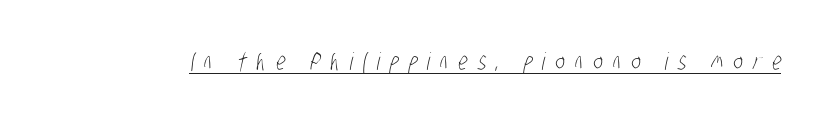
Q: Is the text bold? A: No.
Q: Is the text underlined? A: Yes.
Q: Is the spacing between letters normal or unusually wide? A: Unusually wide.
